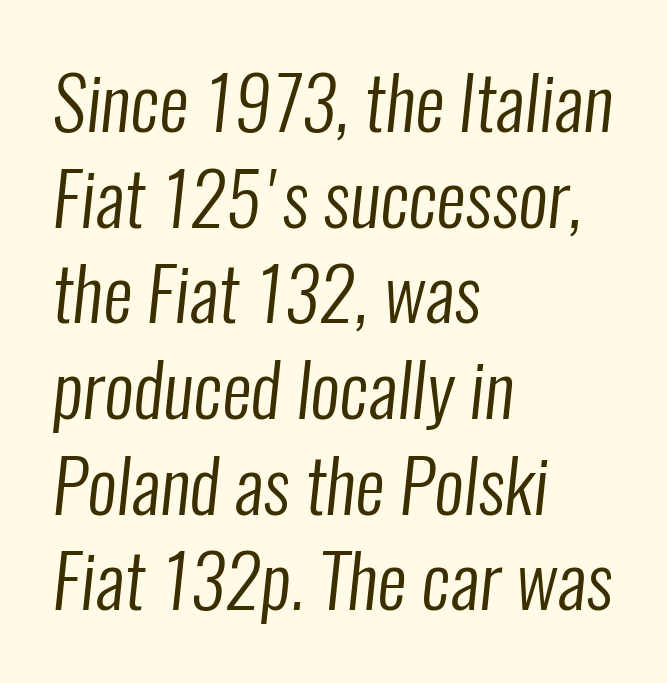
{"serif": "no", "bold": "no", "weight": "regular", "width": "condensed", "stroke_contrast": "low", "x_height": "medium", "monospaced": "no", "underline": "no", "align": "left", "line_spacing": "normal", "line_spacing_ratio": 1.31, "letter_spacing": "normal", "letter_spacing_em": 0.0, "glyph_px": 73}
